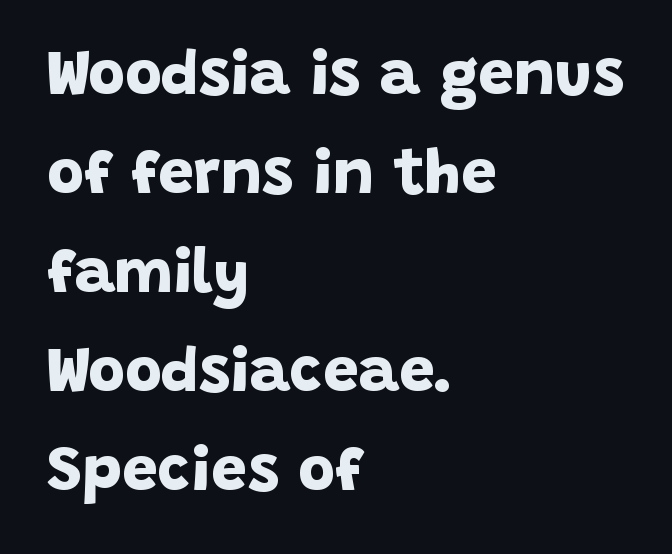
Descenders are the only things crossing below the line. Proportional: the letters do not fall into vertical columns. Words appear dense and cohesive because spacing is normal. Chunky letters — that's bold for sure. The passage shown is typeset with a sans-serif family. Reading down the column, the eye jumps a familiar distance to each next line.
